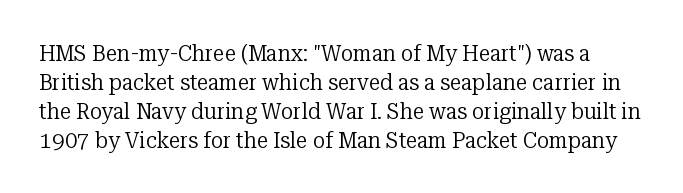
Q: Is the text bold? A: No.
Q: Is the text italic (slanted)? A: No, it is upright.
Q: Is the text underlined? A: No.
Q: Is the spacing between letters normal or unusually wide? A: Normal.
Q: Is the spacing between lines tight, normal or loose? A: Normal.
